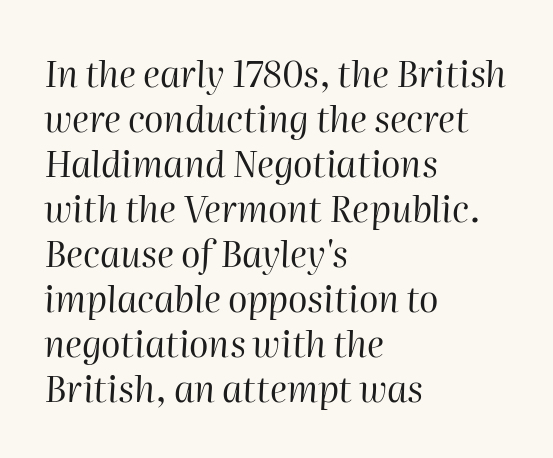
There is no visible air inserted between adjacent glyphs. Vertical spacing — default. The text carries the slant typical of an italic or oblique font. No letter is thick-stroked: the sample isn't bold. The setting favours the left margin, as ordinary paragraphs usually do.
